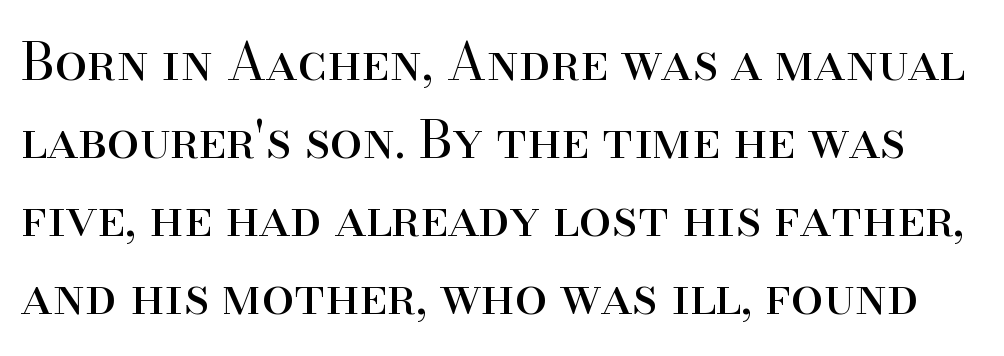
The passage shown is not underscored anywhere. How would I describe the line gaps? Plain and ordinary. The strokes carry an ordinary text weight at most. You can tell from the footed stems that serif type was used. What stands out about the letter spacing? Nothing — it is the standard amount. Vertical strokes here are truly vertical.
